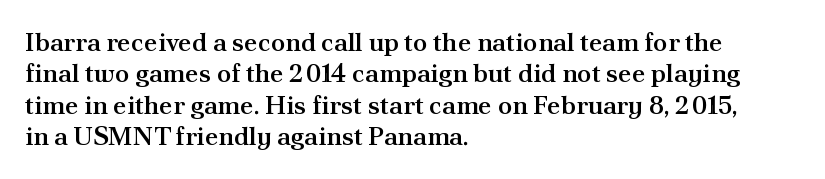
{"italic": "no", "bold": "semi", "underline": "no", "align": "left", "line_spacing_ratio": 1.21, "letter_spacing": "normal", "letter_spacing_em": 0.0, "glyph_px": 26}
